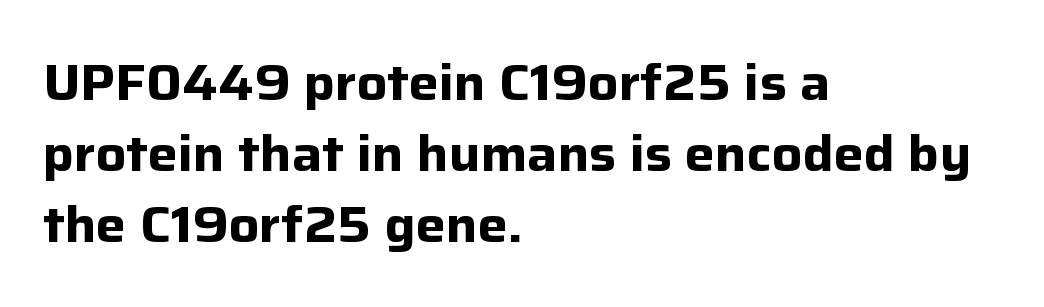
The image shows 50 px bold sans-serif type, upright; set left-aligned, normal line spacing (1.42x), normal letter spacing, not underlined; low stroke contrast and a medium x-height.
